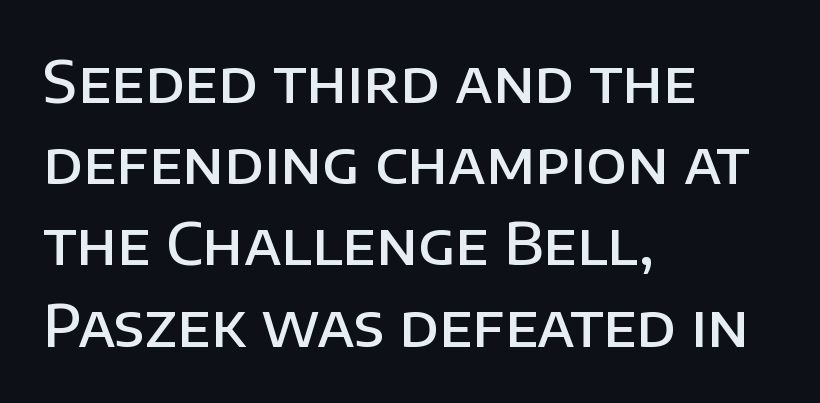
{"serif": "no", "italic": "no", "bold": "semi", "weight": "semibold", "width": "normal", "stroke_contrast": "low", "x_height": "large", "monospaced": "no", "underline": "no", "align": "left", "line_spacing": "normal", "line_spacing_ratio": 1.4, "letter_spacing": "normal", "letter_spacing_em": 0.0, "glyph_px": 58}
